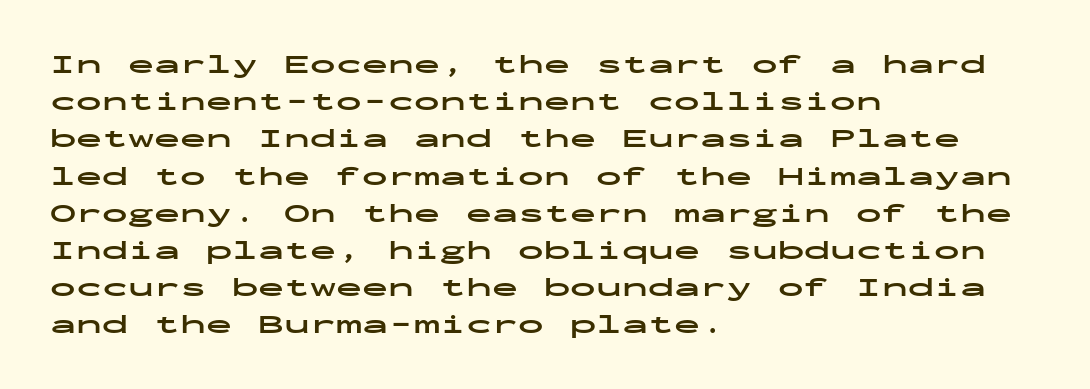
The image shows 26 px bold type, upright; set left-aligned, normal line spacing (1.43x), normal letter spacing, not underlined.
